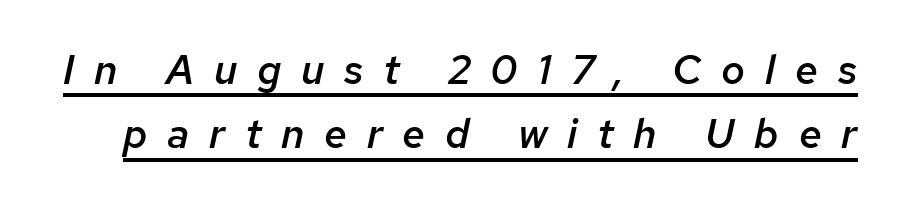
Q: Is the text bold? A: Semi-bold.
Q: Is the text italic (slanted)? A: Yes, it leans right by about 12 degrees.
Q: Is the text underlined? A: Yes.
Q: Is the spacing between letters normal or unusually wide? A: Unusually wide.
Q: Is the spacing between lines tight, normal or loose? A: Normal.
Q: Width (condensed, normal, or wide)? A: Normal.
Q: Stroke contrast? A: Low.
Q: x-height? A: Medium.
Q: Monospaced? A: No.
